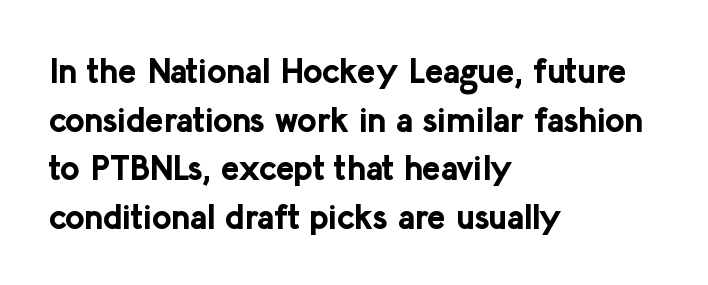
Q: Is the text bold? A: Yes.
Q: Is the text italic (slanted)? A: No, it is upright.
Q: Is the typeface a serif or a sans-serif typeface? A: Sans-serif.
Q: Is the text underlined? A: No.
Q: How is the paragraph aligned? A: Left-aligned.
Q: Is the spacing between letters normal or unusually wide? A: Normal.
Q: Is the spacing between lines tight, normal or loose? A: Normal.
Q: Width (condensed, normal, or wide)? A: Normal.
Q: Stroke contrast? A: Low.
Q: x-height? A: Medium.
Q: Monospaced? A: No.
